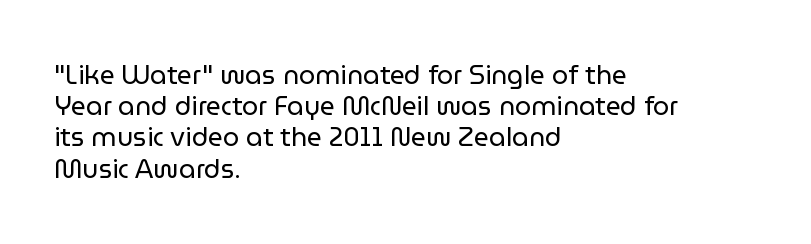
Q: Is the text bold? A: No.
Q: Is the text italic (slanted)? A: No, it is upright.
Q: Is the text underlined? A: No.
Q: How is the paragraph aligned? A: Left-aligned.
Q: Is the spacing between letters normal or unusually wide? A: Normal.
